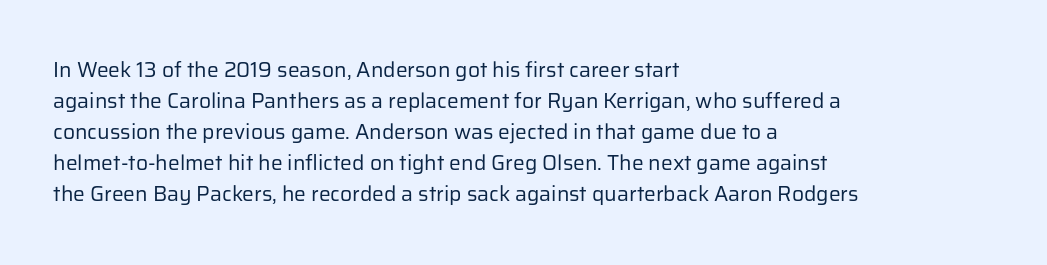
{"italic": "no", "bold": "no", "underline": "no", "align": "left", "line_spacing": "normal", "line_spacing_ratio": 1.48, "letter_spacing": "normal", "letter_spacing_em": 0.0, "glyph_px": 21}
